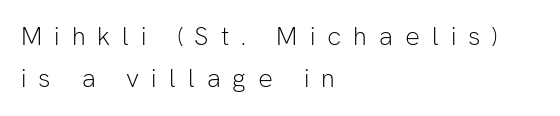
What stands out about the letter spacing? Its width — letters are far apart. The lettering stays uniformly vertical, giving the passage a roman look. Stem width sits at or under what a default text font uses. Leading matches the norm, producing a regular column. The typesetter chose a ragged-right arrangement here. A bare baseline throughout the passage.
